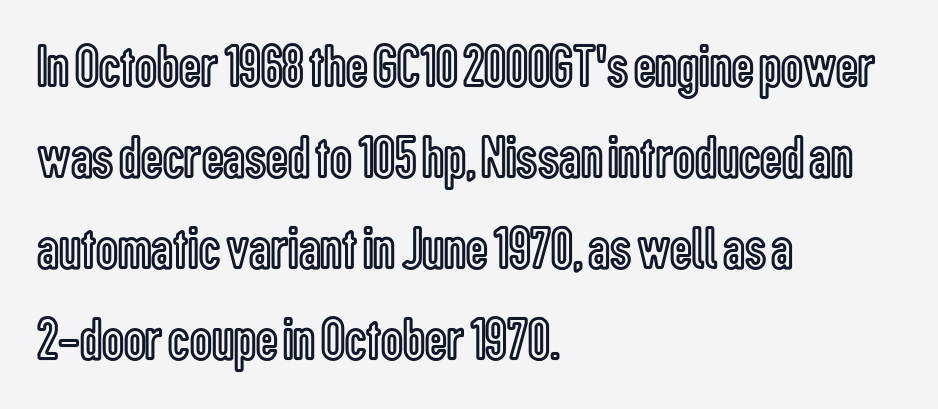
Caption: multi-line text, flush left, ragged right. Students, note that the glyphs here touch the page at normal intervals. Tall strokes in this sample are plumb rather than angled. Evenly set lines give the paragraph a standard silhouette. This sample has the flowing, uneven cadence of proportional lettering.
